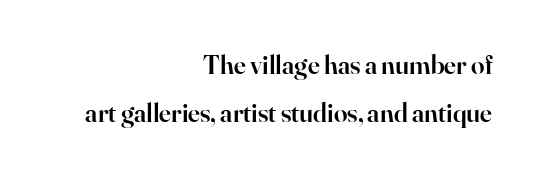
The letters stand straight up with perfectly vertical stems. Glyph-to-glyph distance matches everyday printed text. A student would call this right alignment; a typographer would say flush right, rag left. The strokes are fattened partway — semibold, not bold.
